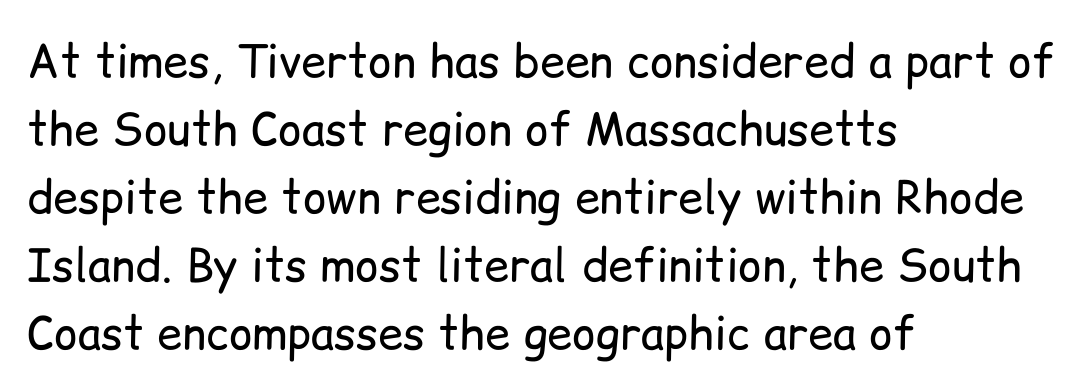
Quick note: underline off. Whoever set this chose a conventional vertical rhythm. The strokes carry an ordinary text weight at most. Visually the block forms a straight wall on the left and a jagged coastline on the right.
